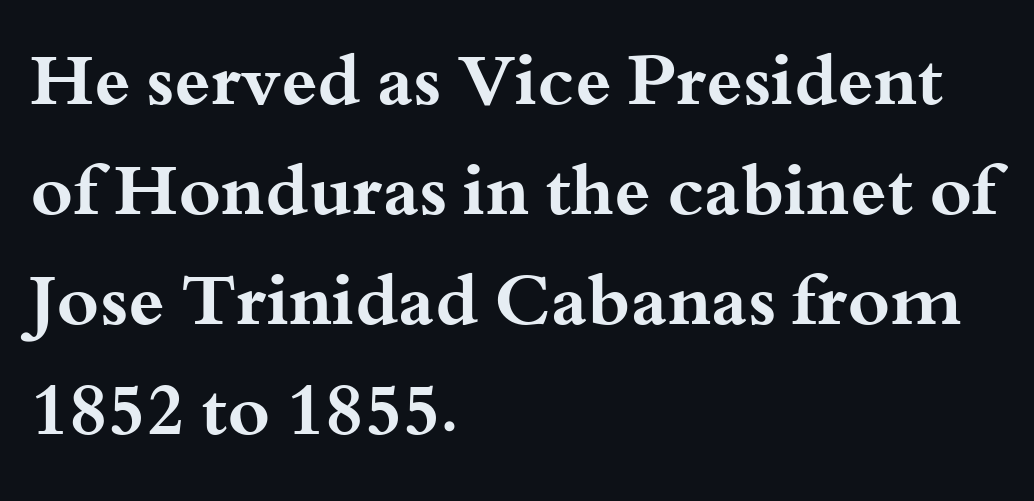
{"serif": "yes", "italic": "no", "bold": "yes", "weight": "bold", "width": "wide", "stroke_contrast": "medium", "x_height": "small", "monospaced": "no", "underline": "no", "align": "left", "line_spacing": "normal", "line_spacing_ratio": 1.53, "letter_spacing": "normal", "letter_spacing_em": 0.0, "glyph_px": 72}
